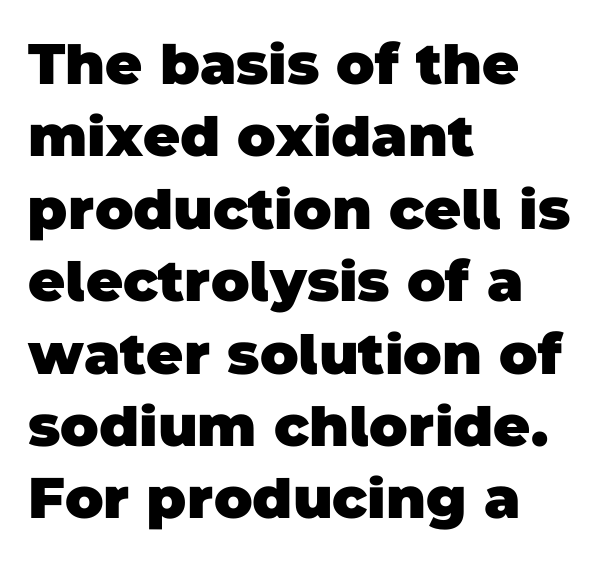
Q: Is the text bold? A: Yes.
Q: Is the typeface a serif or a sans-serif typeface? A: Sans-serif.
Q: Is the text underlined? A: No.
Q: How is the paragraph aligned? A: Left-aligned.
Q: Is the spacing between letters normal or unusually wide? A: Normal.
Q: Is the spacing between lines tight, normal or loose? A: Normal.
Q: Width (condensed, normal, or wide)? A: Normal.
Q: Stroke contrast? A: Low.
Q: x-height? A: Large.
Q: Monospaced? A: No.
